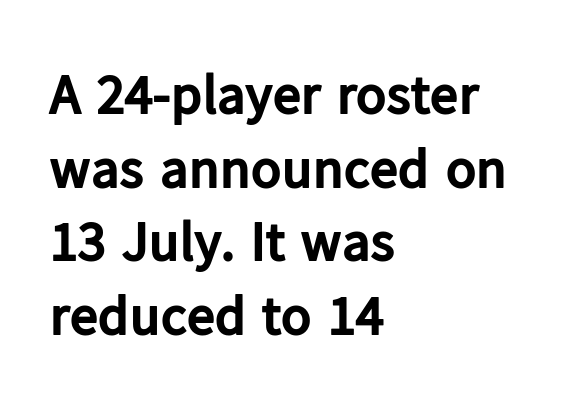
The image shows 57 px bold sans-serif type, upright; set left-aligned, normal line spacing (1.29x), normal letter spacing, not underlined; low stroke contrast and a medium x-height.
